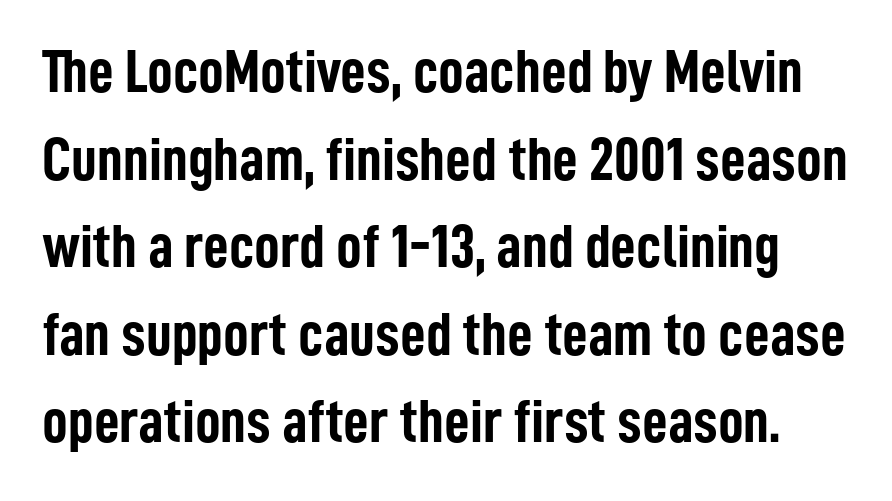
The space beneath each line is pristine and unruled. Look at the bottom of the vertical strokes: they stop flat, with no serifs. Plenty of ink on the page — the face is bold. Italic? Not at all — the glyphs are vertical. The rendering keeps characters at their native spacing. The lines sit at an ordinary, default distance from one another.
